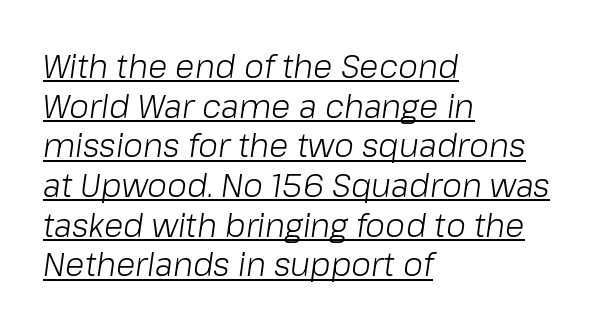
Q: Is the text bold? A: No.
Q: Is the text italic (slanted)? A: Yes, it leans right by about 8 degrees.
Q: Is the text underlined? A: Yes.
Q: How is the paragraph aligned? A: Left-aligned.
Q: Is the spacing between letters normal or unusually wide? A: Normal.
Q: Width (condensed, normal, or wide)? A: Normal.
Q: Stroke contrast? A: Low.
Q: x-height? A: Medium.
Q: Monospaced? A: No.
